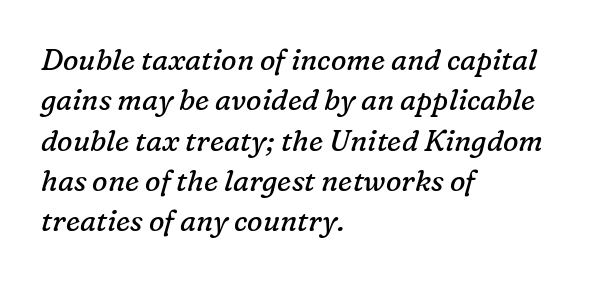
Q: Is the text bold? A: No.
Q: Is the text italic (slanted)? A: Yes, it leans right by about 16 degrees.
Q: Is the typeface a serif or a sans-serif typeface? A: Serif.
Q: Is the text underlined? A: No.
Q: How is the paragraph aligned? A: Left-aligned.
Q: Is the spacing between letters normal or unusually wide? A: Normal.
Q: Is the spacing between lines tight, normal or loose? A: Normal.
Q: Width (condensed, normal, or wide)? A: Normal.
Q: Stroke contrast? A: Low.
Q: x-height? A: Medium.
Q: Monospaced? A: No.
